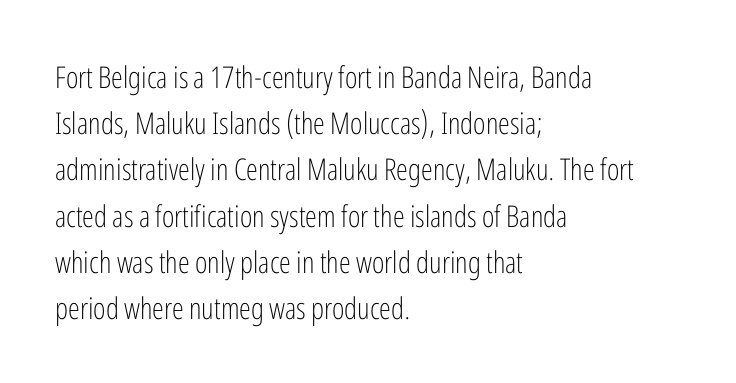
Q: Is the text bold? A: No.
Q: Is the text italic (slanted)? A: No, it is upright.
Q: Is the typeface a serif or a sans-serif typeface? A: Sans-serif.
Q: Is the text underlined? A: No.
Q: How is the paragraph aligned? A: Left-aligned.
Q: Is the spacing between letters normal or unusually wide? A: Normal.
Q: Is the spacing between lines tight, normal or loose? A: Normal.
Q: Width (condensed, normal, or wide)? A: Condensed.
Q: Stroke contrast? A: Low.
Q: x-height? A: Medium.
Q: Monospaced? A: No.
